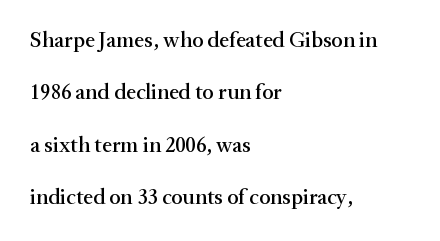
This sample uses plain, unmodified letter spacing. Clear beneath every line of the passage. The lines in this sample share a left origin and differ only in where they stop. In terms of posture, this sample is upright. The leading is generous, giving the passage an open texture.
